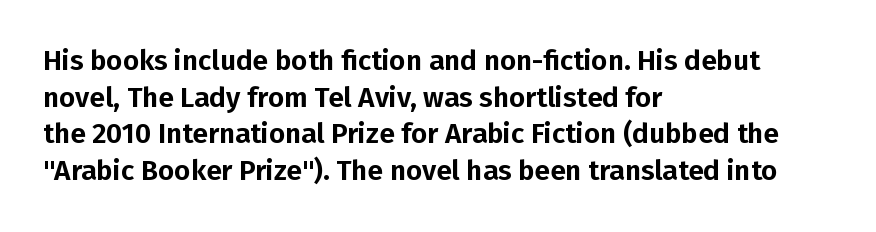
Is there any slant? The stems are plumb. Characters follow at the spacing the type designer built in. This rendering features lettering with no underline. Character widths vary here, with narrow letters taking less room than wide ones. Successive baselines arrive at the customary interval.
